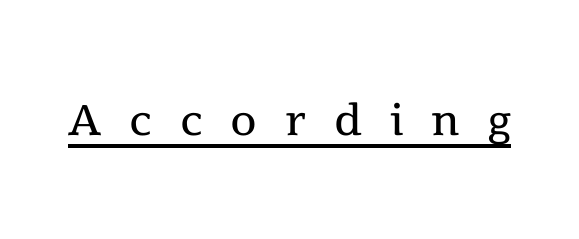
Q: Is the text bold? A: No.
Q: Is the text italic (slanted)? A: No, it is upright.
Q: Is the typeface a serif or a sans-serif typeface? A: Serif.
Q: Is the text underlined? A: Yes.
Q: Is the spacing between letters normal or unusually wide? A: Unusually wide.
Q: Width (condensed, normal, or wide)? A: Normal.
Q: x-height? A: Medium.
Q: Monospaced? A: No.
